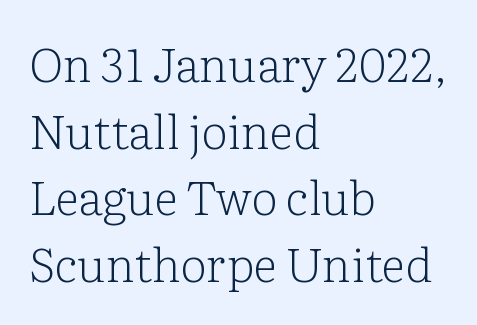
The image shows 47 px light serif type, upright; set left-aligned, normal line spacing (1.42x), normal letter spacing, not underlined; low stroke contrast and a medium x-height.
